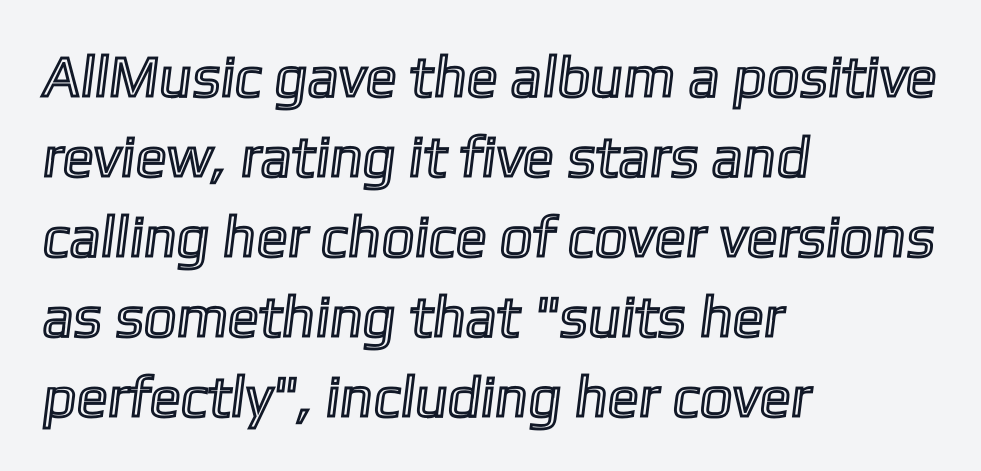
Q: Is the text underlined? A: No.
Q: How is the paragraph aligned? A: Left-aligned.
Q: Is the spacing between letters normal or unusually wide? A: Normal.
Q: Is the spacing between lines tight, normal or loose? A: Normal.
Q: Width (condensed, normal, or wide)? A: Normal.
Q: x-height? A: Medium.
Q: Monospaced? A: No.
